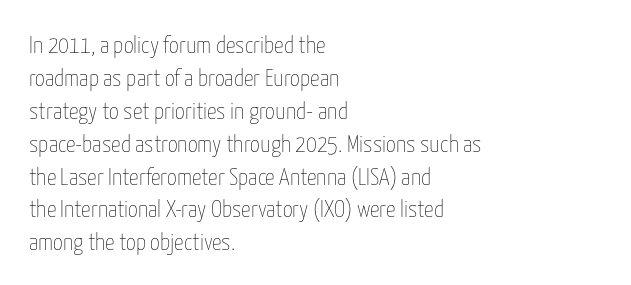
Q: Is the text bold? A: No.
Q: Is the text italic (slanted)? A: No, it is upright.
Q: Is the text underlined? A: No.
Q: How is the paragraph aligned? A: Left-aligned.
Q: Is the spacing between letters normal or unusually wide? A: Normal.
Q: Is the spacing between lines tight, normal or loose? A: Normal.
